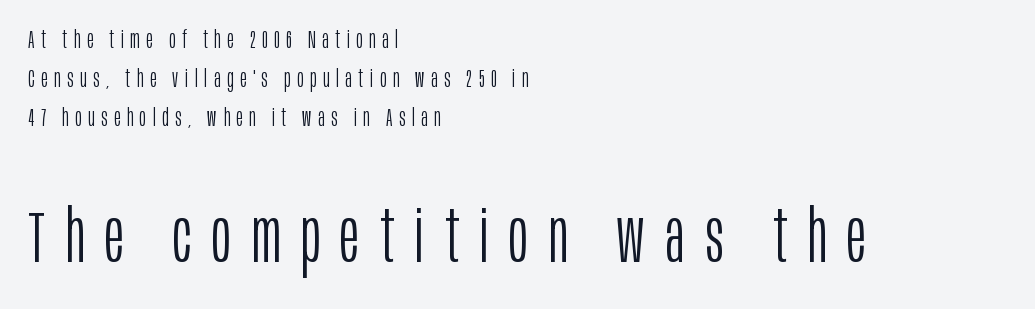
The image shows 73 px light, condensed sans-serif type, upright; set left-aligned, normal line spacing (1.62x), unusually wide letter spacing (+0.28 em), not underlined; the second (bottom) block is 3.04x larger; low stroke contrast and a large x-height.
